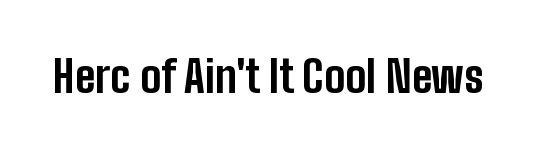
The image shows 44 px bold, condensed sans-serif type, upright; set normal letter spacing, not underlined; low stroke contrast and a medium x-height.
